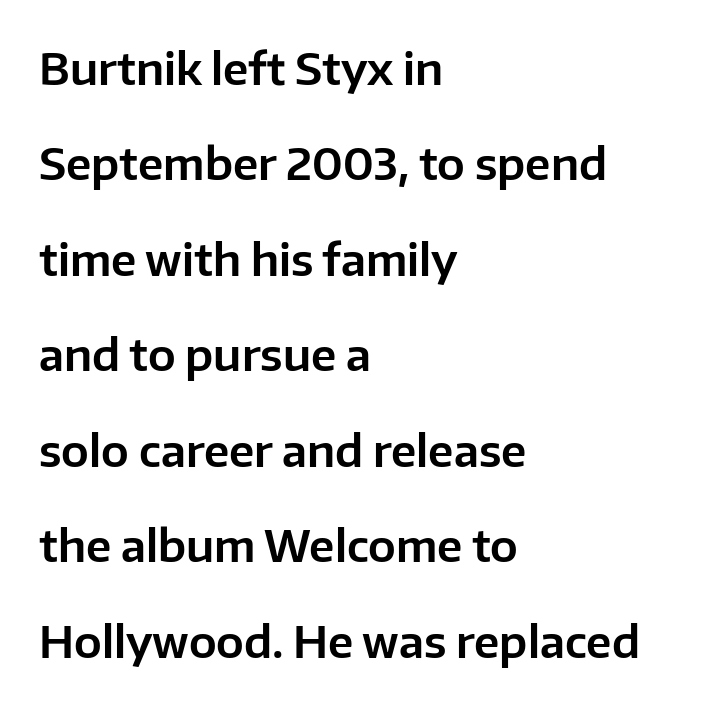
Q: Is the text italic (slanted)? A: No, it is upright.
Q: Is the typeface a serif or a sans-serif typeface? A: Sans-serif.
Q: Is the text underlined? A: No.
Q: How is the paragraph aligned? A: Left-aligned.
Q: Is the spacing between letters normal or unusually wide? A: Normal.
Q: Is the spacing between lines tight, normal or loose? A: Loose.
Q: Width (condensed, normal, or wide)? A: Normal.
Q: Stroke contrast? A: Low.
Q: x-height? A: Medium.
Q: Monospaced? A: No.
